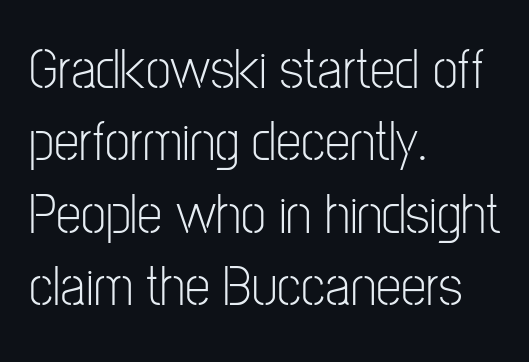
The image shows 57 px light, condensed sans-serif type, upright; set left-aligned, normal line spacing (1.27x), normal letter spacing, not underlined; low stroke contrast and a medium x-height.
